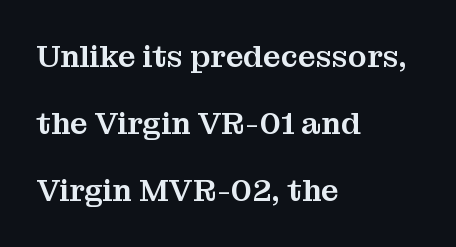
The glyphs in this specimen are seriffed. The letters stand straight up with perfectly vertical stems. Do the characters align in a grid? No, the font is proportional. Typeset ragged right — the left edge is the straight one.
